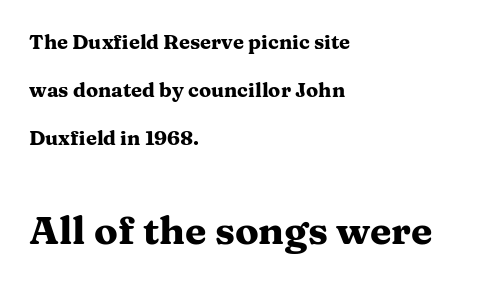
Q: Is the text bold? A: Yes.
Q: Is the text italic (slanted)? A: No, it is upright.
Q: Is the typeface a serif or a sans-serif typeface? A: Serif.
Q: Is the text underlined? A: No.
Q: How is the paragraph aligned? A: Left-aligned.
Q: Is the spacing between letters normal or unusually wide? A: Normal.
Q: Is the spacing between lines tight, normal or loose? A: Loose.
Q: Which block of text is set in a larger size, the first (top) or the second (bottom)? A: The second (bottom) one.
Q: Width (condensed, normal, or wide)? A: Wide.
Q: Stroke contrast? A: Medium.
Q: x-height? A: Medium.
Q: Monospaced? A: No.
